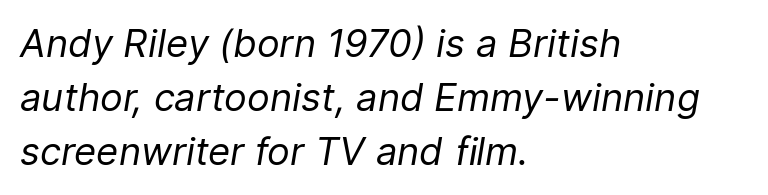
Honestly, there is no underline to notice here at all. Is this a heavy cut? Hardly; it is regular or lighter. Characters follow at the spacing the type designer built in. The specimen reads as italic at a glance. The lines are quadded left. The rendering uses a moderate line-height, typical for paragraphs.
